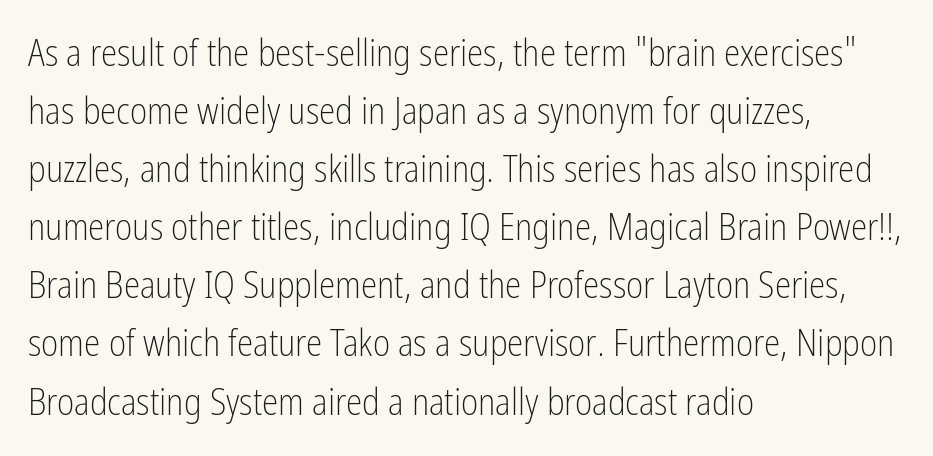
Q: Is the text bold? A: No.
Q: Is the text italic (slanted)? A: No, it is upright.
Q: Is the typeface a serif or a sans-serif typeface? A: Sans-serif.
Q: Is the text underlined? A: No.
Q: How is the paragraph aligned? A: Left-aligned.
Q: Is the spacing between letters normal or unusually wide? A: Normal.
Q: Is the spacing between lines tight, normal or loose? A: Normal.
Q: Width (condensed, normal, or wide)? A: Condensed.
Q: Stroke contrast? A: Low.
Q: x-height? A: Medium.
Q: Monospaced? A: No.
